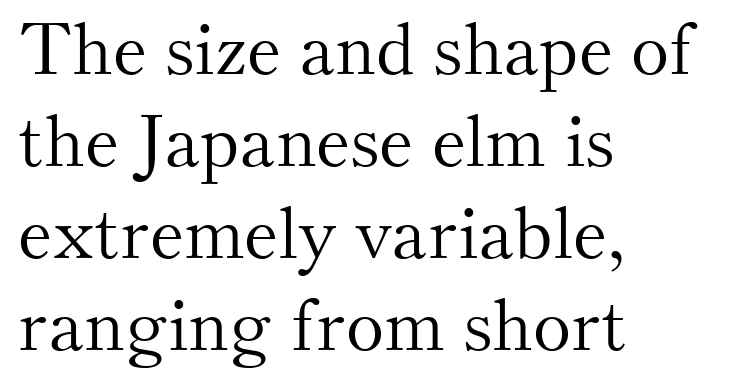
Q: Is the text bold? A: No.
Q: Is the text italic (slanted)? A: No, it is upright.
Q: Is the typeface a serif or a sans-serif typeface? A: Serif.
Q: Is the text underlined? A: No.
Q: How is the paragraph aligned? A: Left-aligned.
Q: Is the spacing between letters normal or unusually wide? A: Normal.
Q: Is the spacing between lines tight, normal or loose? A: Normal.
Q: Width (condensed, normal, or wide)? A: Normal.
Q: Stroke contrast? A: Medium.
Q: x-height? A: Small.
Q: Monospaced? A: No.
